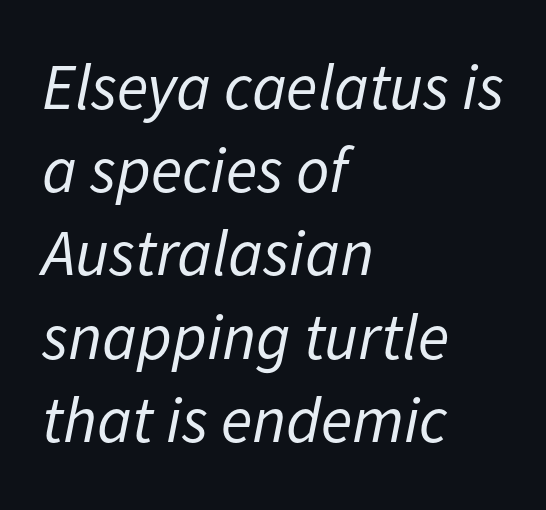
Q: Is the text bold? A: No.
Q: Is the text italic (slanted)? A: Yes, it leans right by about 11 degrees.
Q: Is the text underlined? A: No.
Q: How is the paragraph aligned? A: Left-aligned.
Q: Is the spacing between letters normal or unusually wide? A: Normal.
Q: Is the spacing between lines tight, normal or loose? A: Normal.
Q: Width (condensed, normal, or wide)? A: Normal.
Q: Stroke contrast? A: Low.
Q: x-height? A: Medium.
Q: Monospaced? A: No.
